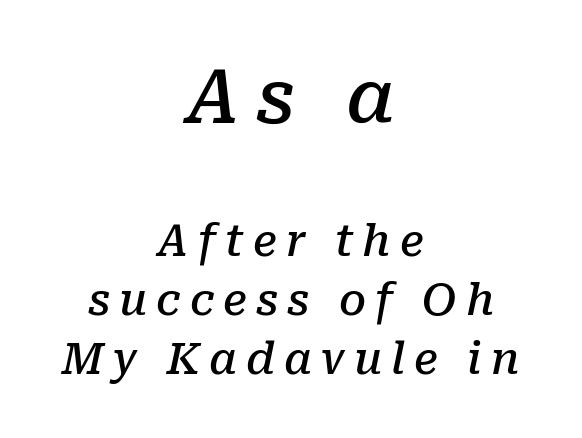
{"serif": "yes", "italic": "yes", "lean": "right", "slant_degrees": 10, "bold": "semi", "weight": "semibold", "width": "normal", "stroke_contrast": "low", "x_height": "medium", "monospaced": "no", "underline": "no", "align": "center", "line_spacing": "normal", "line_spacing_ratio": 1.37, "letter_spacing": "wide", "letter_spacing_em": 0.21, "larger_block": "first", "size_ratio": 1.74, "glyph_px": 75}
